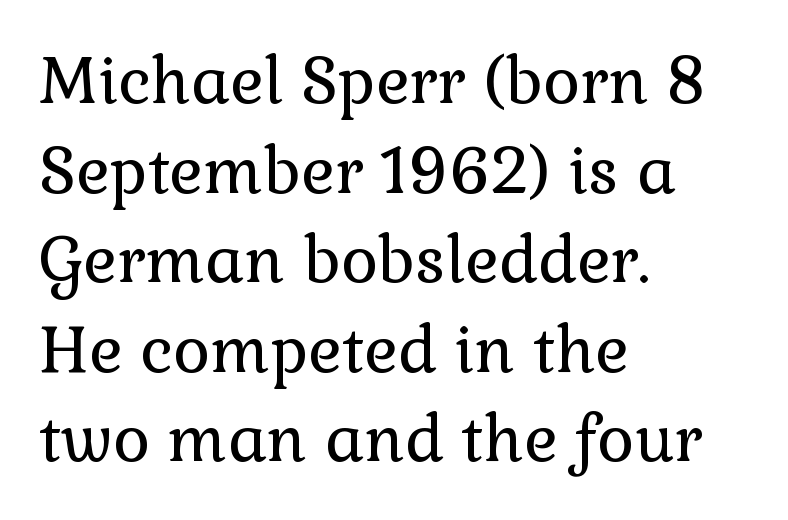
The image shows 64 px regular-weight serif type, upright; set left-aligned, normal line spacing (1.4x), normal letter spacing, not underlined; low stroke contrast and a medium x-height.
